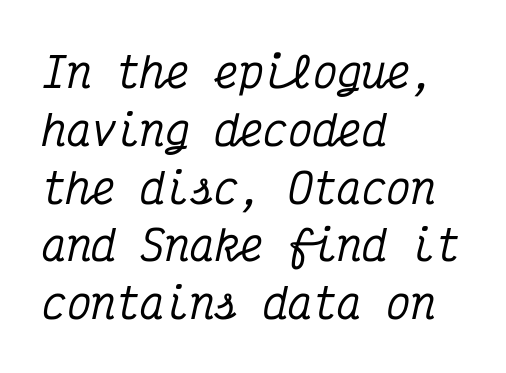
Underline: absent. Does the leading feel generous? No, just average. These lines are rendered in a fixed-pitch font. The type family on display is of the serif kind. Does extra space separate the letters? No, they use regular spacing. Is the type slanted? Yes — the strokes lean at a clear angle.
